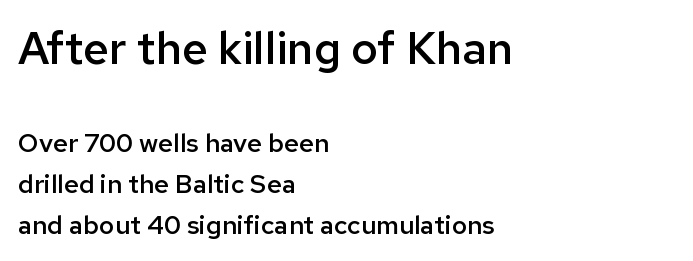
The image shows 45 px semibold sans-serif type, upright; set left-aligned, normal line spacing (1.58x), normal letter spacing, not underlined; the first (top) block is 1.73x larger; low stroke contrast and a medium x-height.
